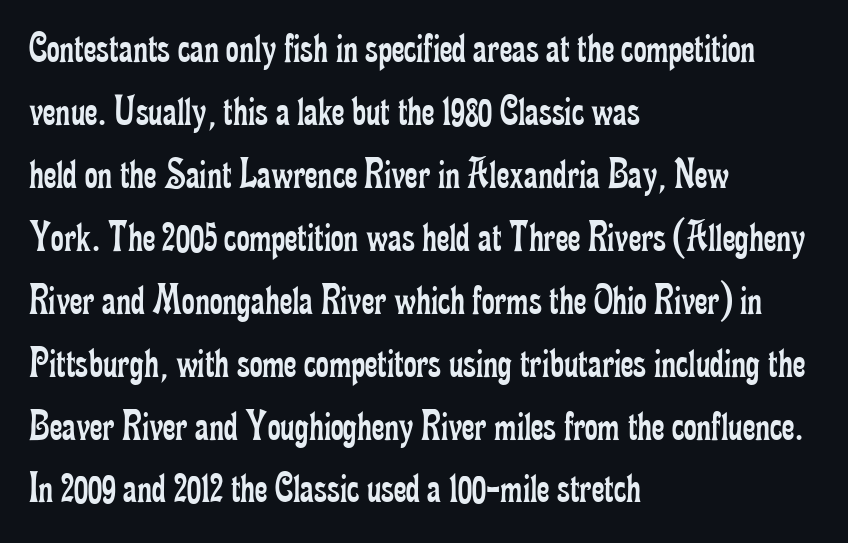
Q: Is the text bold? A: No.
Q: Is the text italic (slanted)? A: No, it is upright.
Q: Is the typeface a serif or a sans-serif typeface? A: Serif.
Q: Is the text underlined? A: No.
Q: How is the paragraph aligned? A: Left-aligned.
Q: Is the spacing between letters normal or unusually wide? A: Normal.
Q: Is the spacing between lines tight, normal or loose? A: Normal.
Q: Width (condensed, normal, or wide)? A: Condensed.
Q: Stroke contrast? A: Low.
Q: x-height? A: Small.
Q: Monospaced? A: No.
